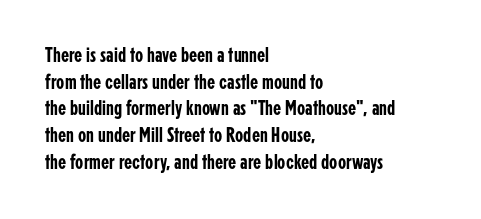
Q: Is the text italic (slanted)? A: No, it is upright.
Q: Is the text underlined? A: No.
Q: How is the paragraph aligned? A: Left-aligned.
Q: Is the spacing between letters normal or unusually wide? A: Normal.
Q: Is the spacing between lines tight, normal or loose? A: Normal.
